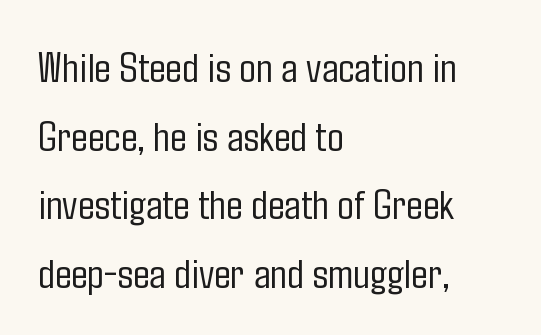
The image shows 44 px light, condensed sans-serif type, upright; set left-aligned, normal line spacing (1.56x), normal letter spacing, not underlined; low stroke contrast and a medium x-height.
